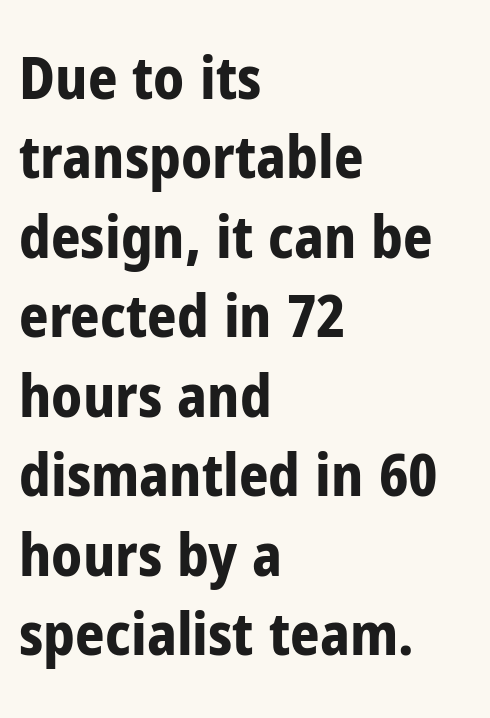
The image shows 58 px bold, condensed sans-serif type, upright; set left-aligned, normal line spacing (1.37x), normal letter spacing, not underlined; low stroke contrast and a medium x-height.
